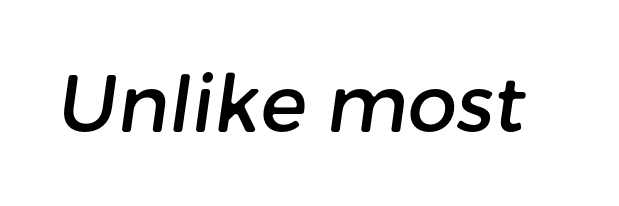
The image shows 78 px sans-serif type; set normal letter spacing, not underlined; low stroke contrast and a medium x-height.
